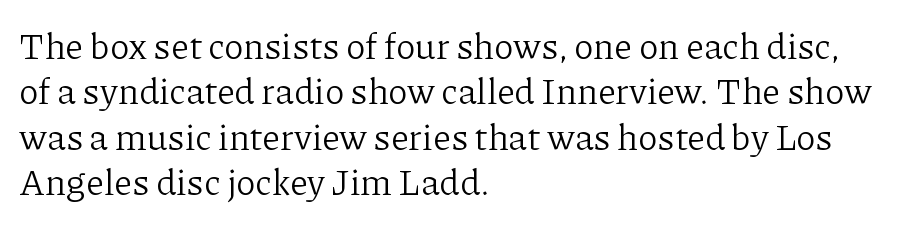
Looks like regular typesetting: each glyph gets only the width it needs. Unbolded letterforms with no extra heft. Letterform terminals end in serifs throughout the passage. A clean baseline with only descenders dipping below it.
